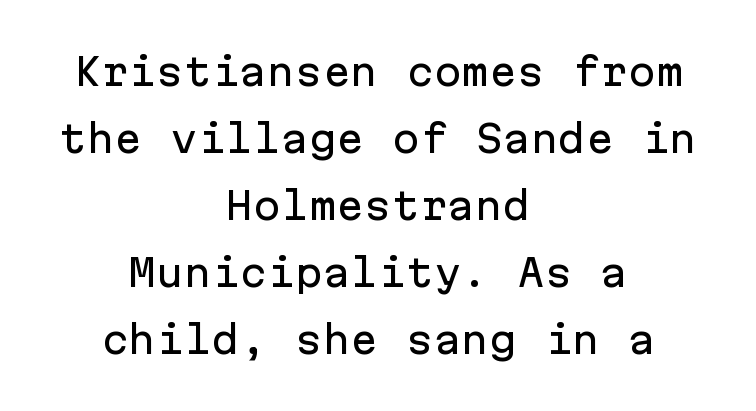
Q: Is the text italic (slanted)? A: No, it is upright.
Q: Is the typeface a serif or a sans-serif typeface? A: Sans-serif.
Q: Is the text underlined? A: No.
Q: How is the paragraph aligned? A: Centered.
Q: Is the spacing between letters normal or unusually wide? A: Normal.
Q: Width (condensed, normal, or wide)? A: Normal.
Q: Stroke contrast? A: Low.
Q: x-height? A: Medium.
Q: Monospaced? A: Yes.
